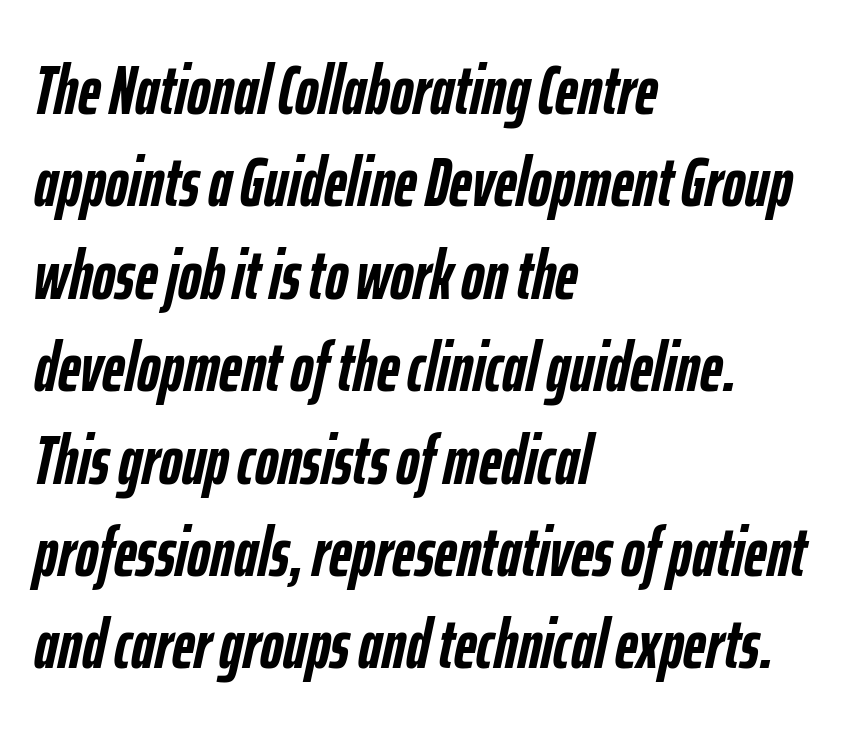
Q: Is the text bold? A: Yes.
Q: Is the text italic (slanted)? A: Yes, it leans right by about 12 degrees.
Q: Is the text underlined? A: No.
Q: How is the paragraph aligned? A: Left-aligned.
Q: Is the spacing between letters normal or unusually wide? A: Normal.
Q: Is the spacing between lines tight, normal or loose? A: Normal.
Q: Width (condensed, normal, or wide)? A: Condensed.
Q: Stroke contrast? A: Low.
Q: x-height? A: Medium.
Q: Monospaced? A: No.
